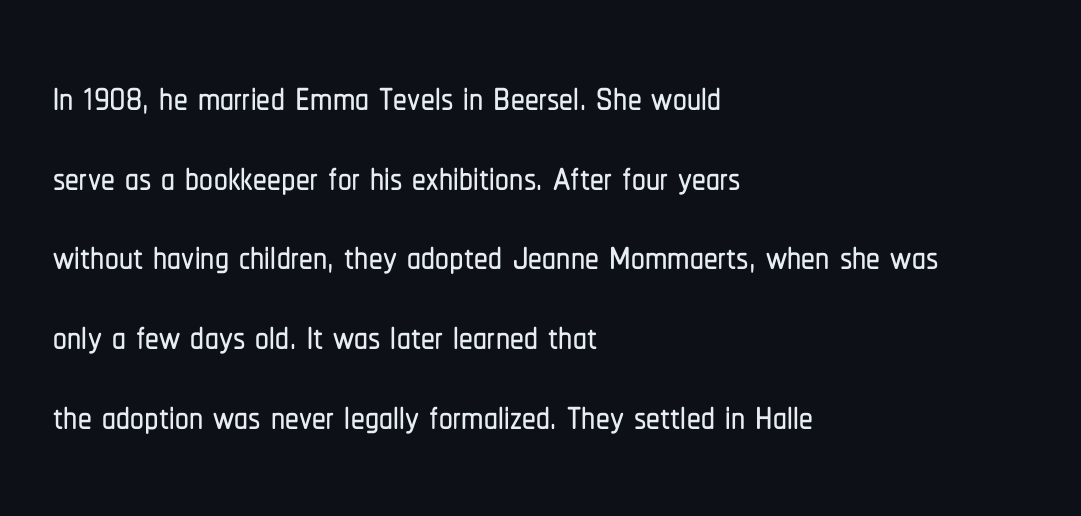
The passage shown is typed in a proportional face where columns would drift. The line texture is even and compact thanks to regular tracking. A sans-serif font was chosen for this passage. Style check: upright. Interline gaps are of average width in this sample. One-word summary of the alignment: left.
